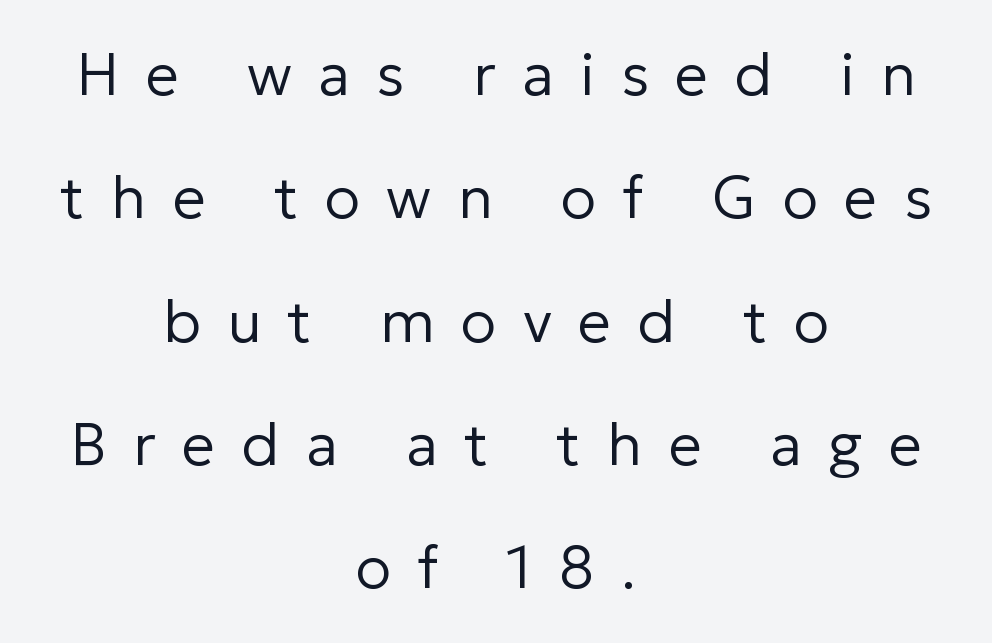
Q: Is the text bold? A: No.
Q: Is the text italic (slanted)? A: No, it is upright.
Q: Is the typeface a serif or a sans-serif typeface? A: Sans-serif.
Q: Is the text underlined? A: No.
Q: How is the paragraph aligned? A: Centered.
Q: Is the spacing between letters normal or unusually wide? A: Unusually wide.
Q: Is the spacing between lines tight, normal or loose? A: Loose.
Q: Width (condensed, normal, or wide)? A: Normal.
Q: Stroke contrast? A: Low.
Q: x-height? A: Medium.
Q: Monospaced? A: No.
